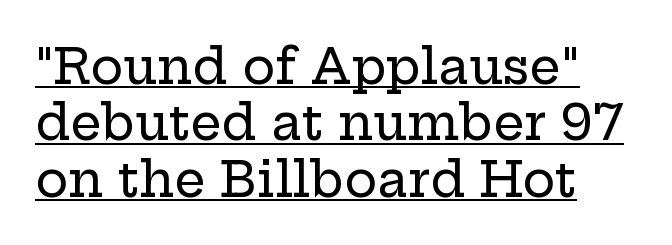
Q: Is the text italic (slanted)? A: No, it is upright.
Q: Is the typeface a serif or a sans-serif typeface? A: Serif.
Q: Is the text underlined? A: Yes.
Q: How is the paragraph aligned? A: Left-aligned.
Q: Is the spacing between letters normal or unusually wide? A: Normal.
Q: Is the spacing between lines tight, normal or loose? A: Tight.
Q: Width (condensed, normal, or wide)? A: Wide.
Q: Stroke contrast? A: Low.
Q: x-height? A: Medium.
Q: Monospaced? A: No.
